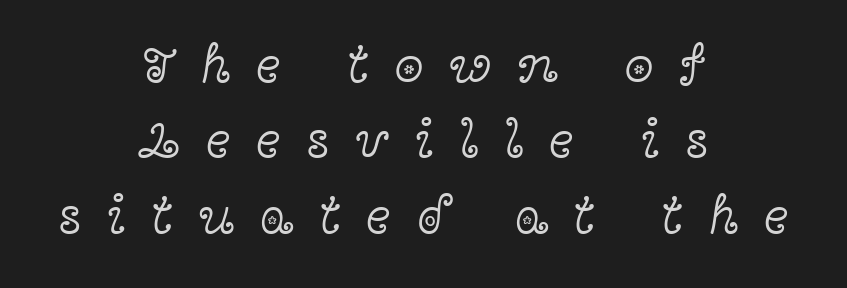
The text block is weighted toward neither margin, spreading evenly from the middle. The passage shown is not underscored anywhere. Looks like regular typesetting: each glyph gets only the width it needs. If you drew a line through each stem, it would be perfectly vertical. The typeface chosen for these lines features serifs.
